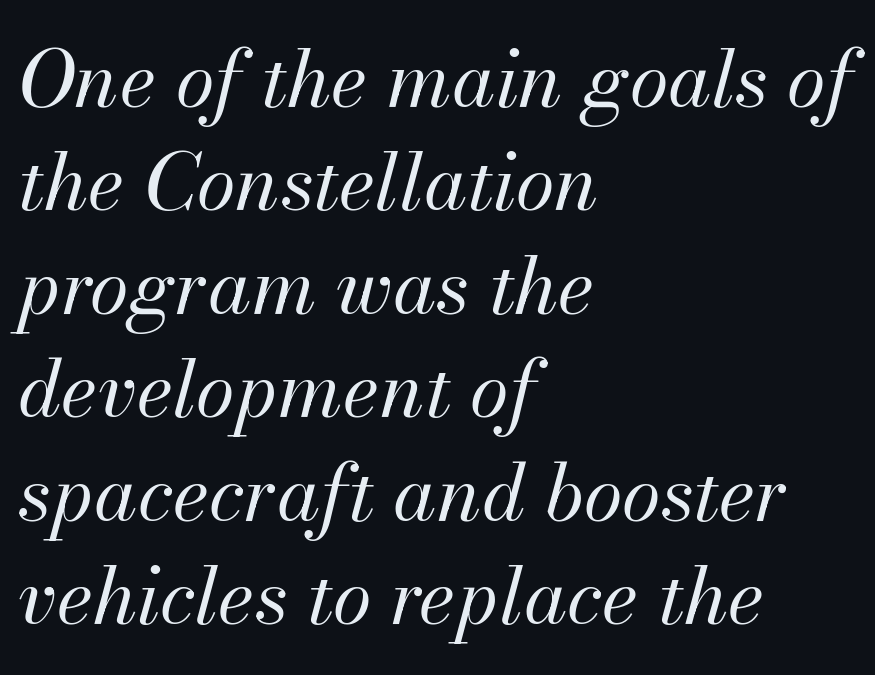
What's the leading like? Ordinary, nothing unusual. Does the copy run flush right? No — it runs flush left. The area under the type is left untouched. What stands out about the letter spacing? Nothing — it is the standard amount.
